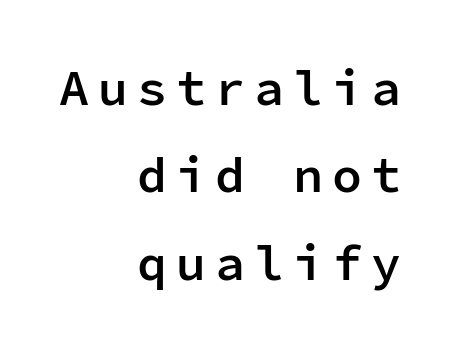
On the weight axis this lands at semibold, roughly 600. This is sans-serif lettering, the kind often seen on screens and signage. Does the lettering tilt? It doesn't — this is upright. Any mark beneath the type? The region is blank. This sample is right-justified, so line beginnings fall wherever the words allow.
